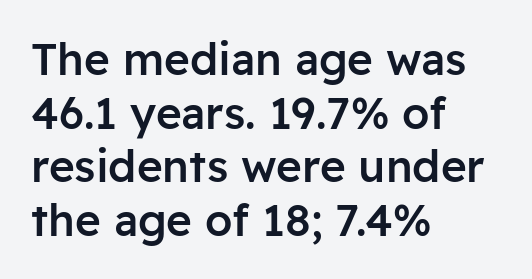
{"serif": "no", "italic": "no", "bold": "semi", "weight": "semibold", "width": "normal", "stroke_contrast": "low", "x_height": "medium", "monospaced": "no", "underline": "no", "align": "left", "line_spacing_ratio": 1.22, "letter_spacing": "normal", "letter_spacing_em": 0.0, "glyph_px": 44}
